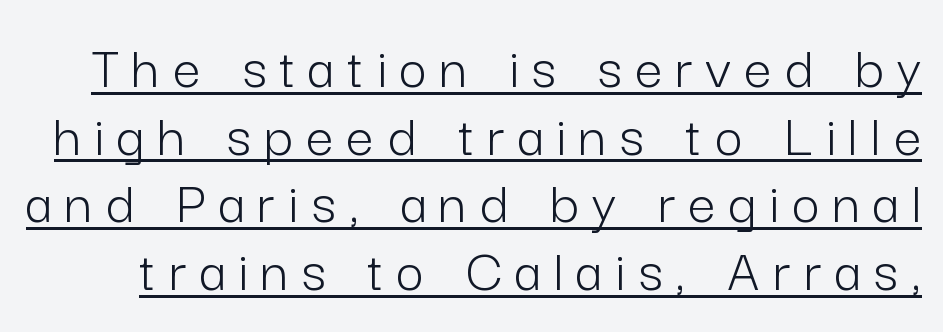
{"serif": "no", "italic": "no", "bold": "no", "weight": "light", "width": "normal", "stroke_contrast": "low", "x_height": "medium", "monospaced": "no", "underline": "yes", "line_spacing": "tight", "line_spacing_ratio": 1.11, "letter_spacing": "wide", "letter_spacing_em": 0.22, "glyph_px": 61}
